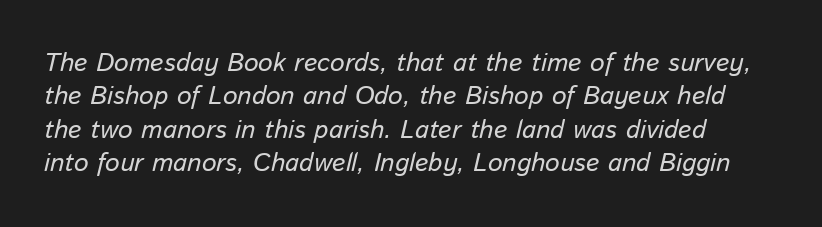
The image shows 26 px text type, italic (leaning right); set normal line spacing (1.28x), normal letter spacing, not underlined.
